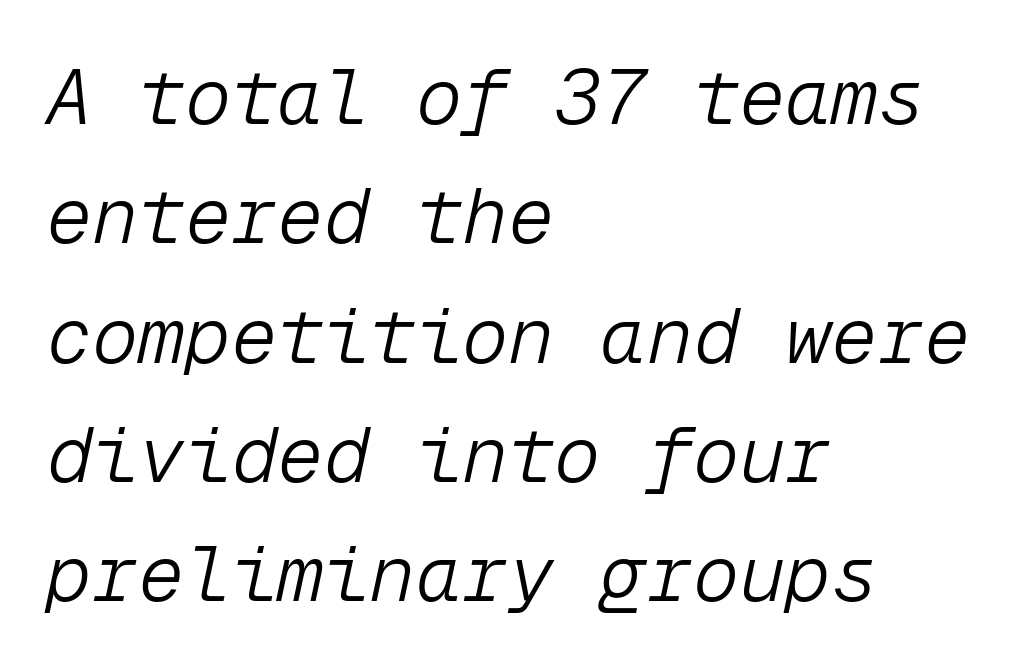
Q: Is the text bold? A: No.
Q: Is the text italic (slanted)? A: Yes, it leans right by about 12 degrees.
Q: Is the text underlined? A: No.
Q: How is the paragraph aligned? A: Left-aligned.
Q: Is the spacing between letters normal or unusually wide? A: Normal.
Q: Is the spacing between lines tight, normal or loose? A: Normal.
Q: Width (condensed, normal, or wide)? A: Normal.
Q: Stroke contrast? A: Low.
Q: x-height? A: Medium.
Q: Monospaced? A: Yes.
